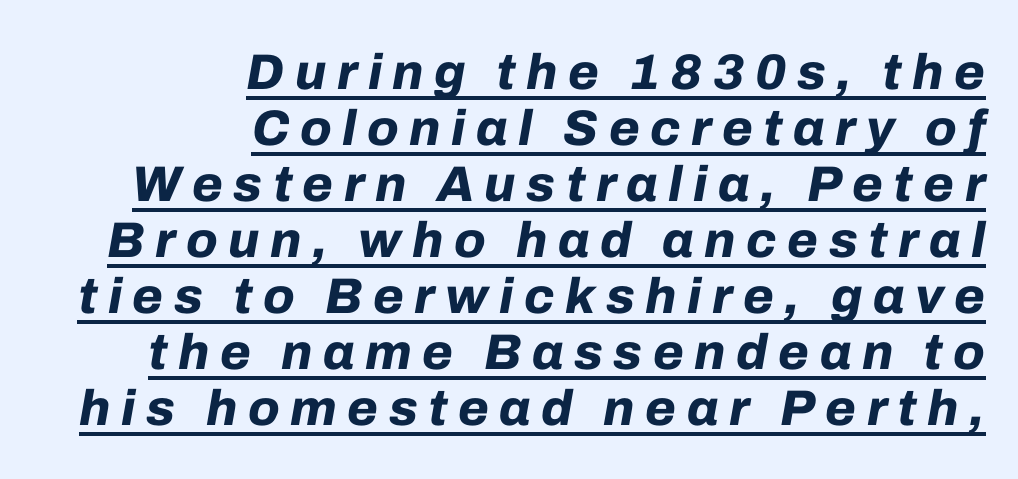
Q: Is the text bold? A: Yes.
Q: Is the text italic (slanted)? A: Yes, it leans right by about 10 degrees.
Q: Is the text underlined? A: Yes.
Q: How is the paragraph aligned? A: Right-aligned.
Q: Is the spacing between letters normal or unusually wide? A: Unusually wide.
Q: Is the spacing between lines tight, normal or loose? A: Tight.
Q: Width (condensed, normal, or wide)? A: Normal.
Q: Stroke contrast? A: Low.
Q: x-height? A: Medium.
Q: Monospaced? A: No.
